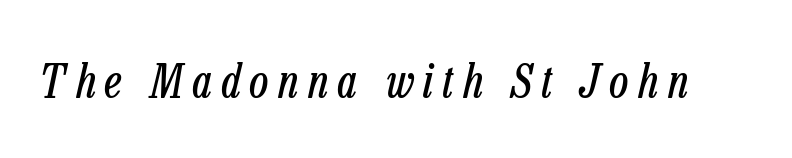
Q: Is the text bold? A: No.
Q: Is the text italic (slanted)? A: Yes, it leans right by about 13 degrees.
Q: Is the text underlined? A: No.
Q: Is the spacing between letters normal or unusually wide? A: Unusually wide.
Q: Width (condensed, normal, or wide)? A: Condensed.
Q: Stroke contrast? A: Low.
Q: x-height? A: Medium.
Q: Monospaced? A: No.
